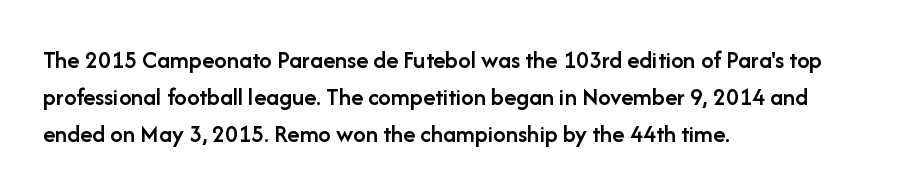
The image shows 25 px text type, upright; set left-aligned, normal line spacing (1.48x), normal letter spacing, not underlined.
